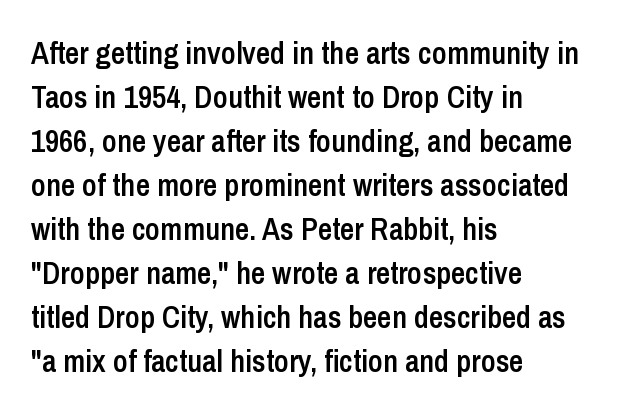
Q: Is the text bold? A: Semi-bold.
Q: Is the text italic (slanted)? A: No, it is upright.
Q: Is the typeface a serif or a sans-serif typeface? A: Sans-serif.
Q: Is the text underlined? A: No.
Q: How is the paragraph aligned? A: Left-aligned.
Q: Is the spacing between letters normal or unusually wide? A: Normal.
Q: Is the spacing between lines tight, normal or loose? A: Normal.
Q: Width (condensed, normal, or wide)? A: Condensed.
Q: Stroke contrast? A: Low.
Q: x-height? A: Medium.
Q: Monospaced? A: No.
